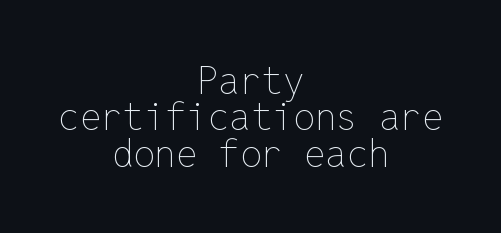
{"italic": "no", "bold": "no", "weight": "thin", "width": "normal", "stroke_contrast": "low", "x_height": "medium", "monospaced": "yes", "underline": "no", "align": "center", "line_spacing": "tight", "line_spacing_ratio": 0.96, "letter_spacing": "normal", "letter_spacing_em": 0.0, "glyph_px": 38}
